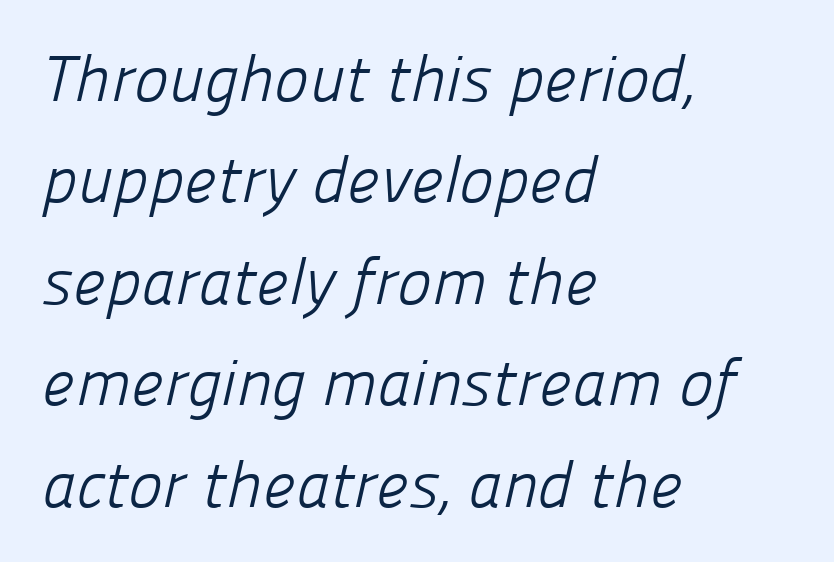
{"serif": "no", "bold": "no", "weight": "light", "width": "normal", "stroke_contrast": "low", "x_height": "medium", "monospaced": "no", "underline": "no", "align": "left", "line_spacing": "normal", "line_spacing_ratio": 1.56, "letter_spacing": "normal", "letter_spacing_em": 0.0, "glyph_px": 65}
